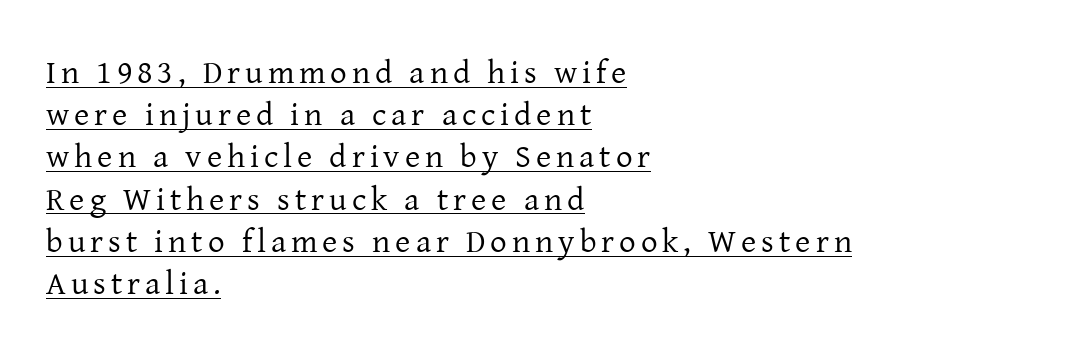
The lines sit at an ordinary, default distance from one another. Designer's note — italics off, roman on. The face used here is proportionally spaced, like ordinary book or web type. Unbolded letterforms with no extra heft. These lines are composed in type with serifs.
